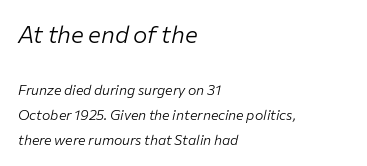
Q: Is the text bold? A: No.
Q: Is the text italic (slanted)? A: Yes, it leans right by about 12 degrees.
Q: Is the text underlined? A: No.
Q: How is the paragraph aligned? A: Left-aligned.
Q: Is the spacing between letters normal or unusually wide? A: Normal.
Q: Which block of text is set in a larger size, the first (top) or the second (bottom)? A: The first (top) one.
